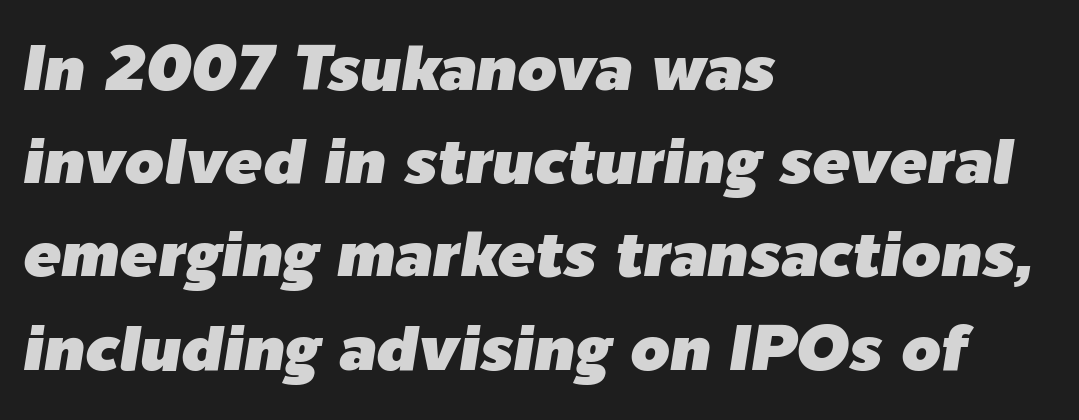
{"italic": "yes", "lean": "right", "slant_degrees": 9, "width": "normal", "stroke_contrast": "low", "x_height": "medium", "monospaced": "no", "underline": "no", "align": "left", "line_spacing": "normal", "line_spacing_ratio": 1.48, "letter_spacing": "normal", "letter_spacing_em": 0.0, "glyph_px": 63}
